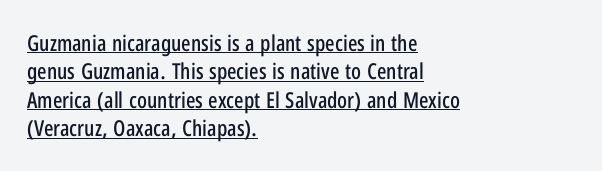
{"italic": "no", "underline": "yes", "align": "left", "line_spacing": "normal", "line_spacing_ratio": 1.29, "letter_spacing": "normal", "letter_spacing_em": 0.0, "glyph_px": 22}
